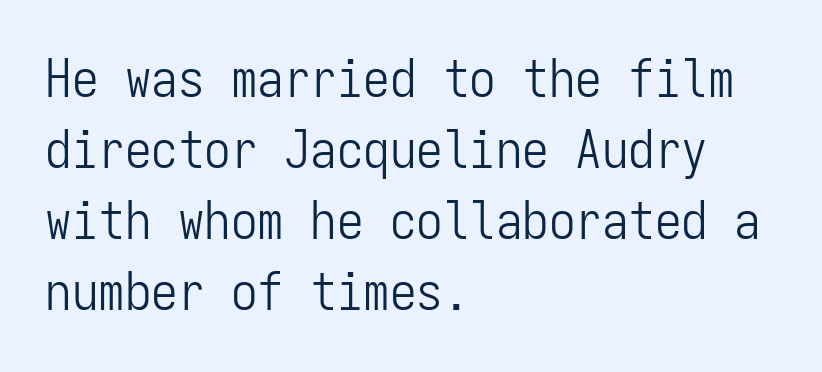
The image shows 53 px light, condensed sans-serif type, upright, monospaced; set left-aligned, normal line spacing (1.34x), normal letter spacing, not underlined; low stroke contrast and a medium x-height.
